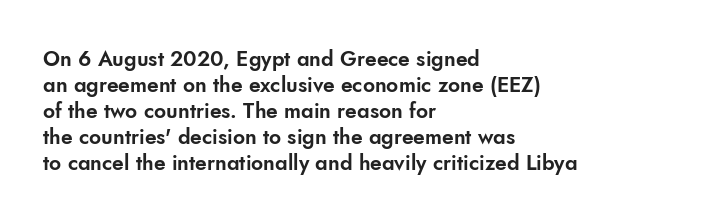
The typesetter chose a ragged-right arrangement here. The type sits square on the baseline with zero lean. There is no visible air inserted between adjacent glyphs. Has an underline been added? It has not.
